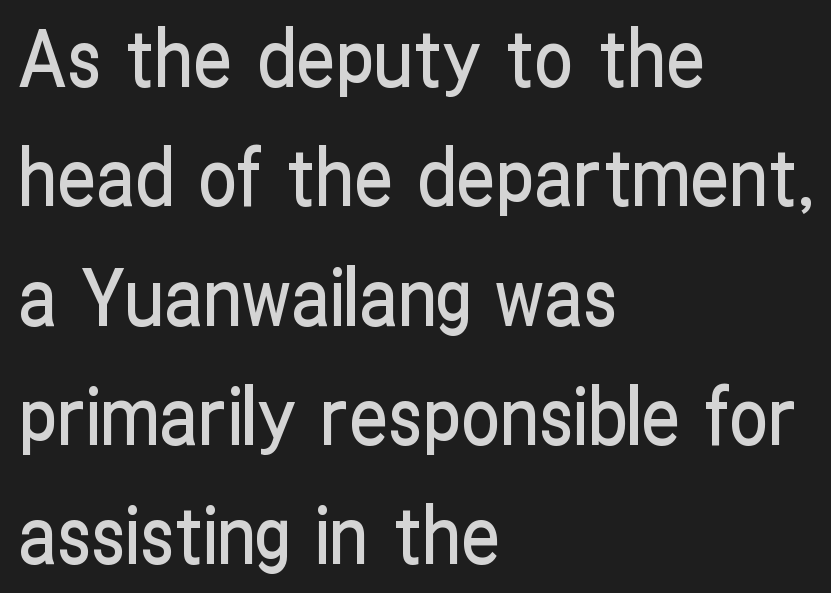
{"serif": "no", "italic": "no", "width": "condensed", "stroke_contrast": "low", "x_height": "medium", "monospaced": "no", "underline": "no", "align": "left", "line_spacing": "normal", "line_spacing_ratio": 1.53, "letter_spacing": "normal", "letter_spacing_em": 0.0, "glyph_px": 78}
